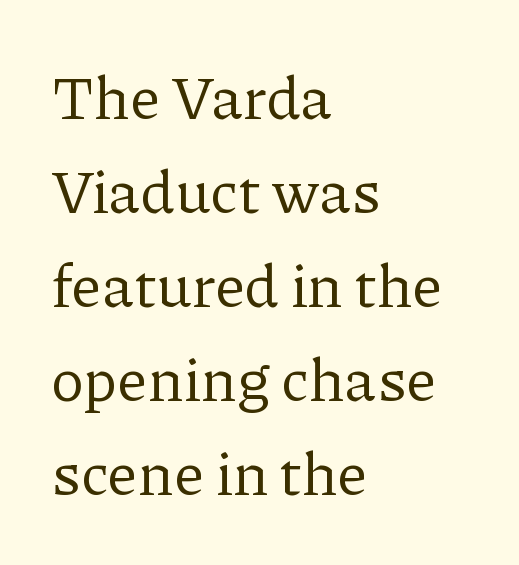
Caption: face not bold, strokes unweighted. A student would call this left alignment; a typographer would say flush left, rag right. Typographically, this falls in the serif category. A roman cut, with each character standing at attention.
